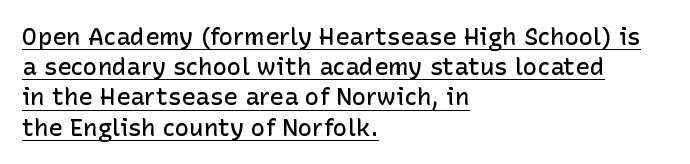
Q: Is the text bold? A: Semi-bold.
Q: Is the text italic (slanted)? A: No, it is upright.
Q: Is the text underlined? A: Yes.
Q: How is the paragraph aligned? A: Left-aligned.
Q: Is the spacing between letters normal or unusually wide? A: Normal.
Q: Is the spacing between lines tight, normal or loose? A: Normal.
